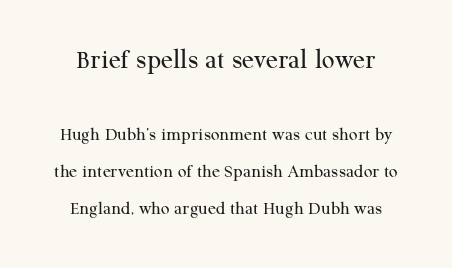
{"serif": "yes", "italic": "no", "bold": "no", "weight": "regular", "width": "normal", "stroke_contrast": "medium", "x_height": "medium", "monospaced": "no", "underline": "no", "line_spacing": "loose", "line_spacing_ratio": 1.97, "letter_spacing": "normal", "letter_spacing_em": 0.0, "larger_block": "first", "size_ratio": 1.47, "glyph_px": 28}
